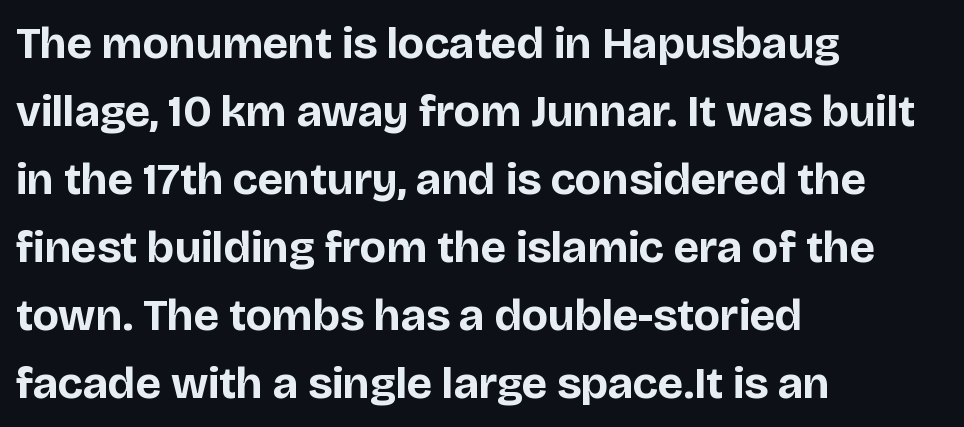
The space between consecutive lines is moderate. Is this a sans? Yes — the strokes have no serifs. Is this a fixed-width face? No — the glyphs have proportional, varying widths. The letterforms sit shoulder to shoulder at normal distance. The letters are bold, with thick, heavy strokes. Notice how the passage keeps a crisp vertical edge on the left only.
